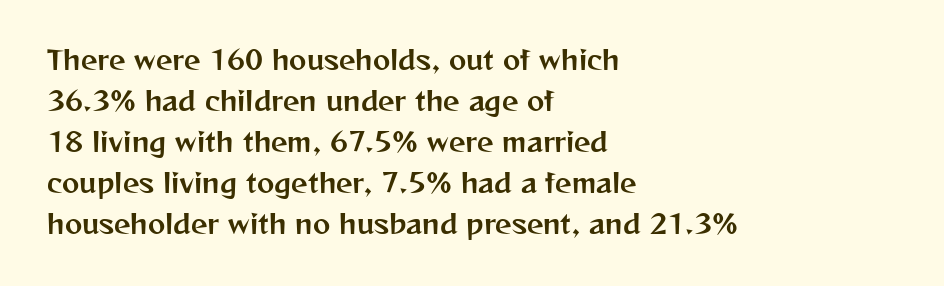
Q: Is the text italic (slanted)? A: No, it is upright.
Q: Is the text underlined? A: No.
Q: How is the paragraph aligned? A: Left-aligned.
Q: Is the spacing between letters normal or unusually wide? A: Normal.
Q: Is the spacing between lines tight, normal or loose? A: Normal.
